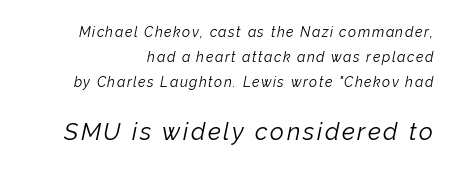
Compared with ordinary roman type, these characters are visibly tilted. Summary of weight: not heavy and not bold. All the whitespace from short lines collects on the left. Type size steps up from the first block to the second.
